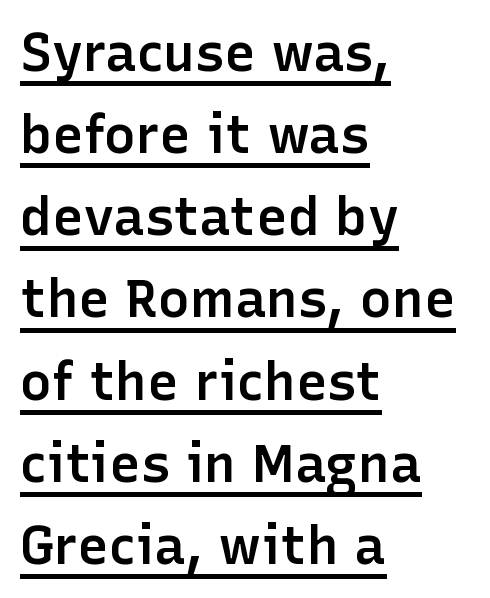
Q: Is the text bold? A: Semi-bold.
Q: Is the text italic (slanted)? A: No, it is upright.
Q: Is the typeface a serif or a sans-serif typeface? A: Sans-serif.
Q: Is the text underlined? A: Yes.
Q: How is the paragraph aligned? A: Left-aligned.
Q: Is the spacing between letters normal or unusually wide? A: Normal.
Q: Is the spacing between lines tight, normal or loose? A: Normal.
Q: Width (condensed, normal, or wide)? A: Normal.
Q: Stroke contrast? A: Low.
Q: x-height? A: Medium.
Q: Monospaced? A: No.
